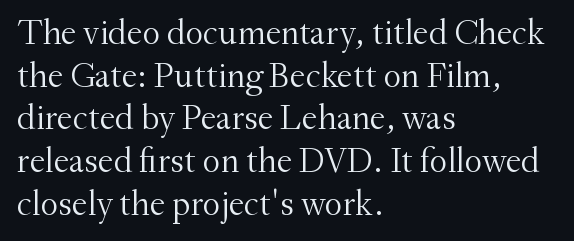
{"serif": "yes", "italic": "no", "bold": "no", "weight": "light", "width": "normal", "stroke_contrast": "medium", "x_height": "small", "monospaced": "no", "underline": "no", "align": "left", "line_spacing_ratio": 1.22, "letter_spacing": "normal", "letter_spacing_em": 0.0, "glyph_px": 35}
